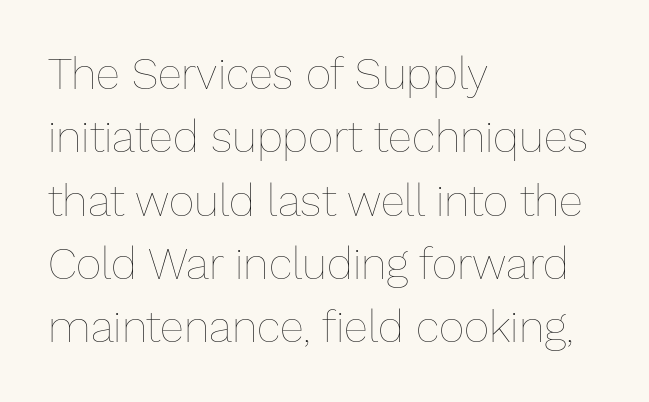
{"italic": "no", "bold": "no", "weight": "thin", "width": "normal", "stroke_contrast": "low", "x_height": "medium", "monospaced": "no", "underline": "no", "align": "left", "line_spacing": "normal", "line_spacing_ratio": 1.44, "letter_spacing": "normal", "letter_spacing_em": 0.0, "glyph_px": 44}
